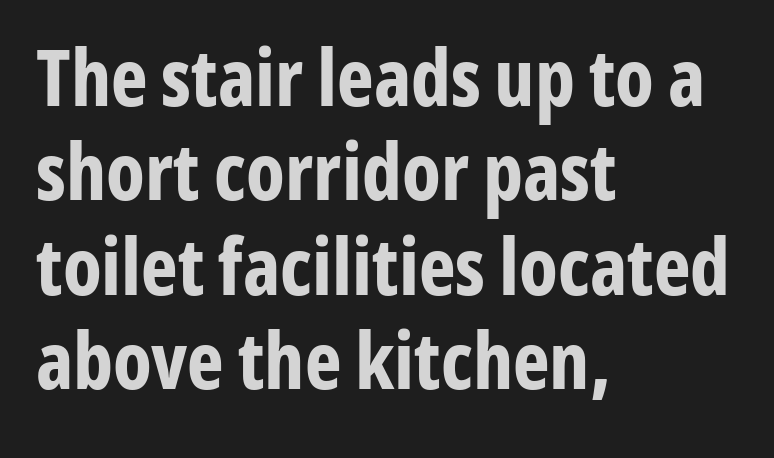
{"serif": "no", "italic": "no", "bold": "yes", "weight": "bold", "width": "condensed", "stroke_contrast": "low", "x_height": "medium", "monospaced": "no", "underline": "no", "align": "left", "line_spacing_ratio": 1.21, "letter_spacing": "normal", "letter_spacing_em": 0.0, "glyph_px": 78}
